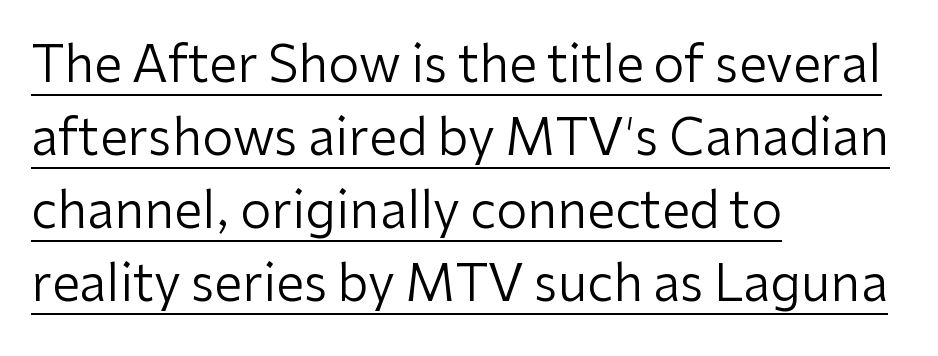
{"serif": "no", "italic": "no", "bold": "no", "weight": "regular", "width": "normal", "stroke_contrast": "low", "x_height": "medium", "monospaced": "no", "underline": "yes", "align": "left", "line_spacing": "normal", "line_spacing_ratio": 1.46, "letter_spacing": "normal", "letter_spacing_em": 0.0, "glyph_px": 50}
